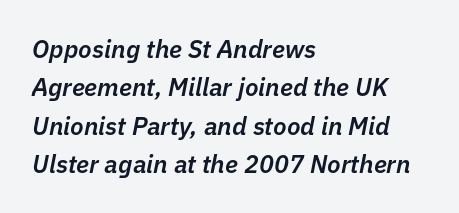
Q: Is the text bold? A: Semi-bold.
Q: Is the text italic (slanted)? A: Yes, it leans right by about 11 degrees.
Q: Is the text underlined? A: No.
Q: How is the paragraph aligned? A: Left-aligned.
Q: Is the spacing between letters normal or unusually wide? A: Normal.
Q: Is the spacing between lines tight, normal or loose? A: Normal.
